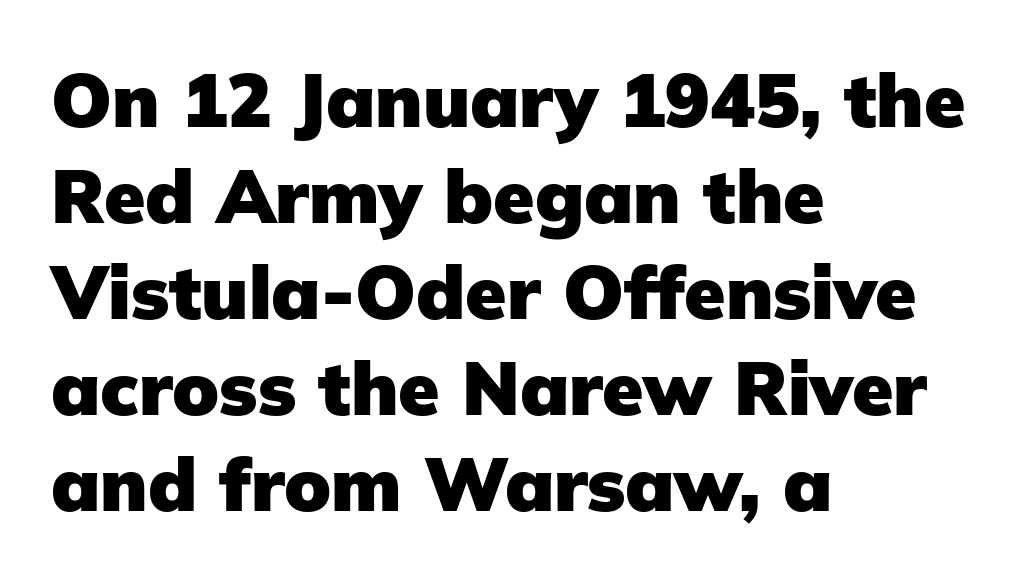
The image shows 75 px heavy sans-serif type, upright; set left-aligned, normal line spacing (1.28x), normal letter spacing, not underlined; low stroke contrast and a medium x-height.
